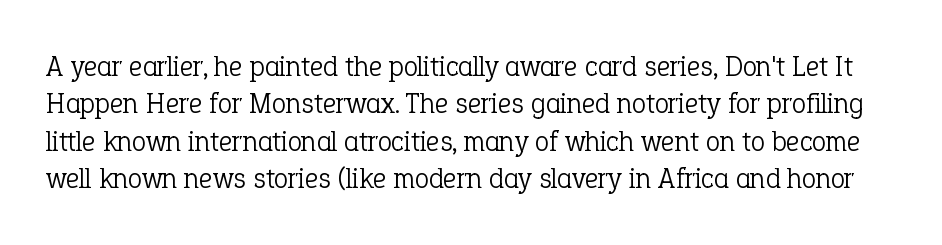
{"serif": "yes", "italic": "no", "bold": "no", "weight": "light", "width": "normal", "stroke_contrast": "low", "x_height": "medium", "monospaced": "no", "underline": "no", "line_spacing": "normal", "line_spacing_ratio": 1.29, "letter_spacing": "normal", "letter_spacing_em": 0.0, "glyph_px": 29}
